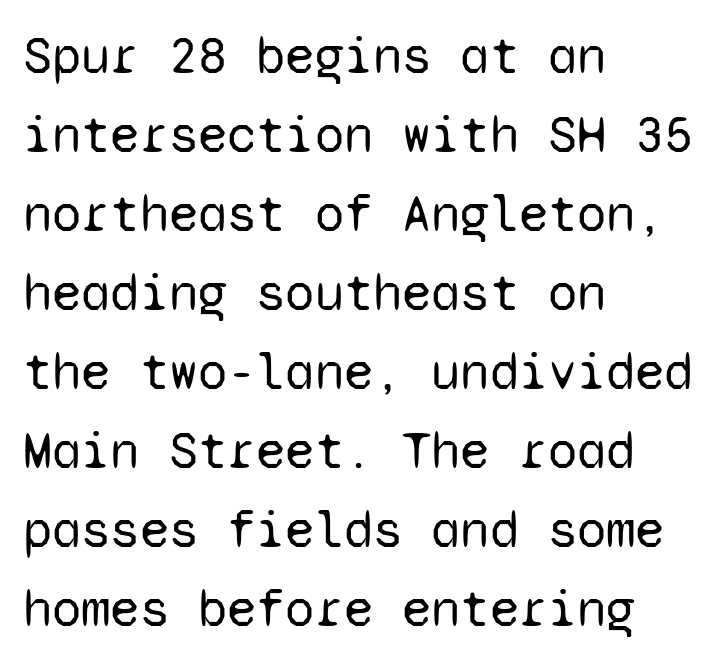
Q: Is the text bold? A: No.
Q: Is the text italic (slanted)? A: No, it is upright.
Q: Is the typeface a serif or a sans-serif typeface? A: Sans-serif.
Q: Is the text underlined? A: No.
Q: How is the paragraph aligned? A: Left-aligned.
Q: Is the spacing between letters normal or unusually wide? A: Normal.
Q: Is the spacing between lines tight, normal or loose? A: Normal.
Q: Width (condensed, normal, or wide)? A: Normal.
Q: Stroke contrast? A: Low.
Q: x-height? A: Medium.
Q: Monospaced? A: Yes.
